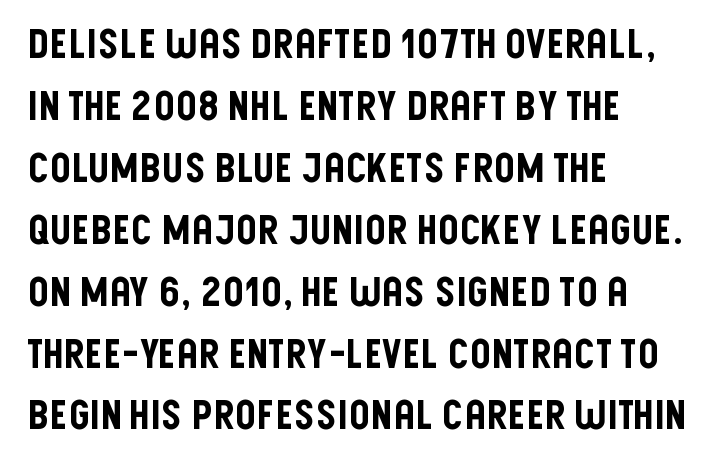
{"serif": "no", "italic": "no", "width": "condensed", "stroke_contrast": "low", "x_height": "large", "monospaced": "no", "underline": "no", "align": "left", "line_spacing": "normal", "line_spacing_ratio": 1.51, "letter_spacing": "normal", "letter_spacing_em": 0.0, "glyph_px": 41}
